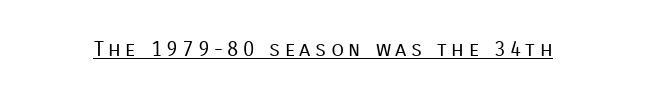
{"italic": "no", "bold": "no", "underline": "yes", "letter_spacing": "wide", "letter_spacing_em": 0.21, "glyph_px": 21}
